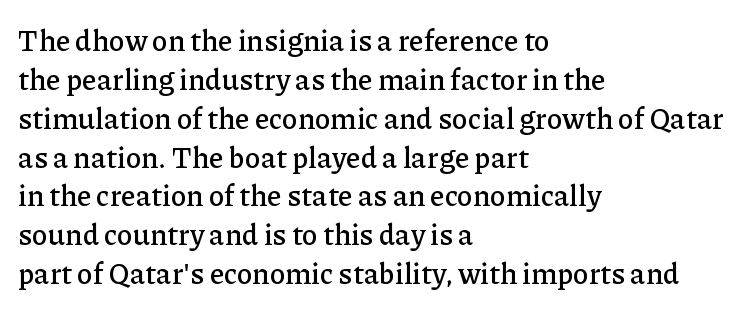
{"serif": "yes", "italic": "no", "width": "normal", "stroke_contrast": "low", "x_height": "medium", "monospaced": "no", "underline": "no", "align": "left", "line_spacing": "normal", "line_spacing_ratio": 1.34, "letter_spacing": "normal", "letter_spacing_em": 0.0, "glyph_px": 29}
